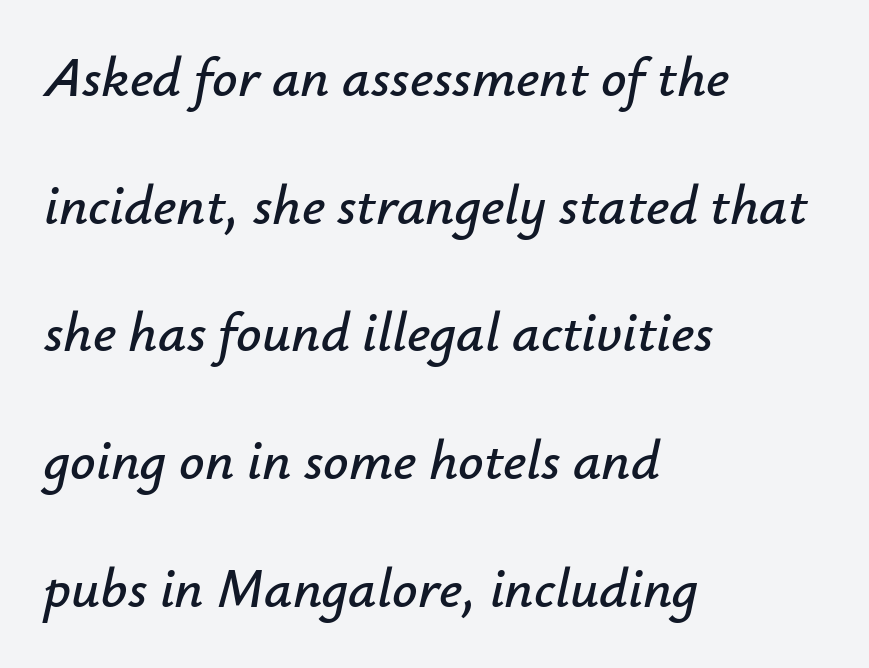
{"italic": "yes", "lean": "right", "slant_degrees": 12, "width": "normal", "stroke_contrast": "low", "x_height": "small", "monospaced": "no", "underline": "no", "align": "left", "line_spacing": "loose", "line_spacing_ratio": 2.28, "letter_spacing": "normal", "letter_spacing_em": 0.0, "glyph_px": 56}
